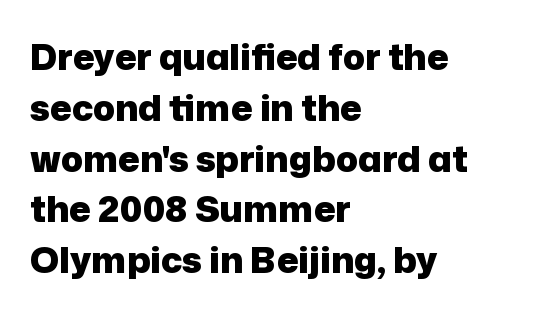
{"serif": "no", "italic": "no", "bold": "yes", "weight": "heavy", "width": "normal", "stroke_contrast": "low", "x_height": "medium", "monospaced": "no", "underline": "no", "align": "left", "line_spacing": "normal", "line_spacing_ratio": 1.41, "letter_spacing": "normal", "letter_spacing_em": 0.0, "glyph_px": 36}
